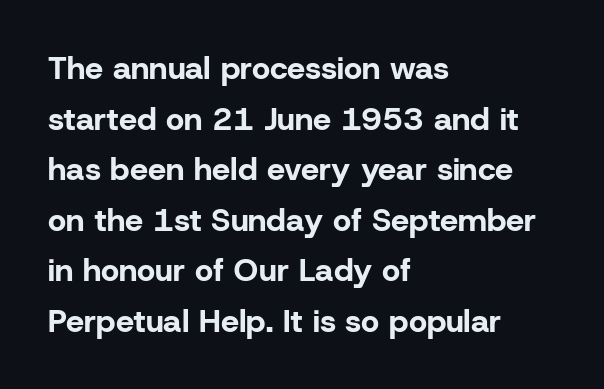
{"serif": "no", "italic": "no", "bold": "yes", "weight": "bold", "width": "normal", "stroke_contrast": "low", "x_height": "medium", "monospaced": "no", "underline": "no", "align": "left", "line_spacing": "normal", "line_spacing_ratio": 1.58, "letter_spacing": "normal", "letter_spacing_em": 0.0, "glyph_px": 32}
